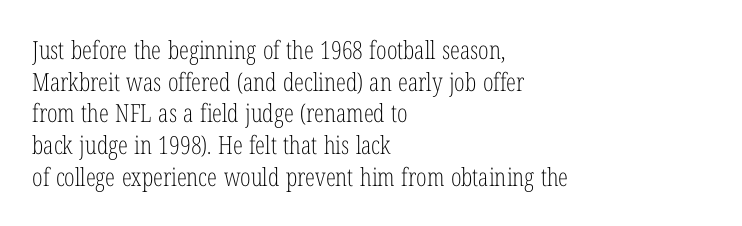
{"italic": "no", "bold": "no", "underline": "no", "align": "left", "line_spacing": "normal", "line_spacing_ratio": 1.27, "letter_spacing": "normal", "letter_spacing_em": 0.0, "glyph_px": 25}
